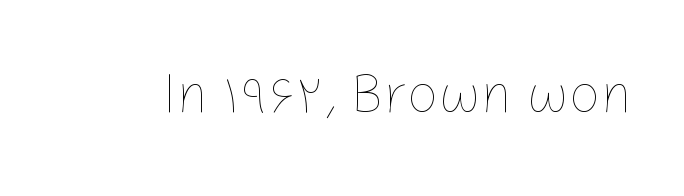
The image shows 56 px thin type, upright; set normal letter spacing, not underlined; low stroke contrast and a medium x-height.
